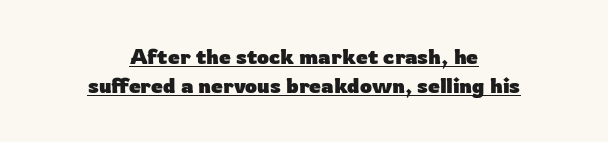
{"italic": "no", "bold": "yes", "underline": "yes", "align": "center", "line_spacing": "normal", "line_spacing_ratio": 1.37, "letter_spacing": "normal", "letter_spacing_em": 0.0, "glyph_px": 21}
